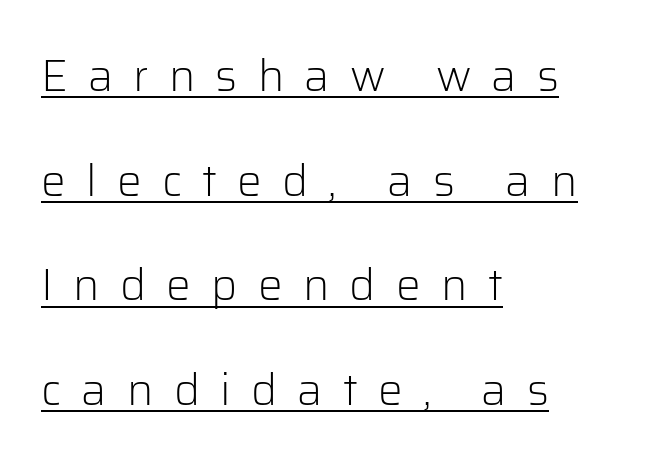
Honestly, the rows look like they've been pulled way apart. These lines are set flush left with a ragged right edge. Is the letter spacing exaggerated? Yes — the characters are pushed far apart. No feet cap the strokes, marking this as sans-serif type. When letters stand straight like this, we call the style roman or upright.
